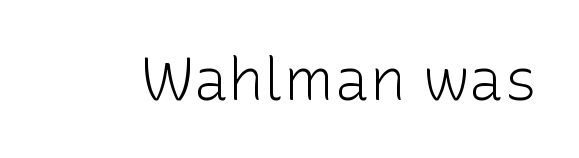
A sans-serif font was chosen for this passage. You could not count columns in this text — the font is proportionally spaced. The words here are not underlined. Tracking value appears to be zero — textbook default spacing. The lettering holds an erect, upright posture throughout. The passage shown is not bold in any degree.
